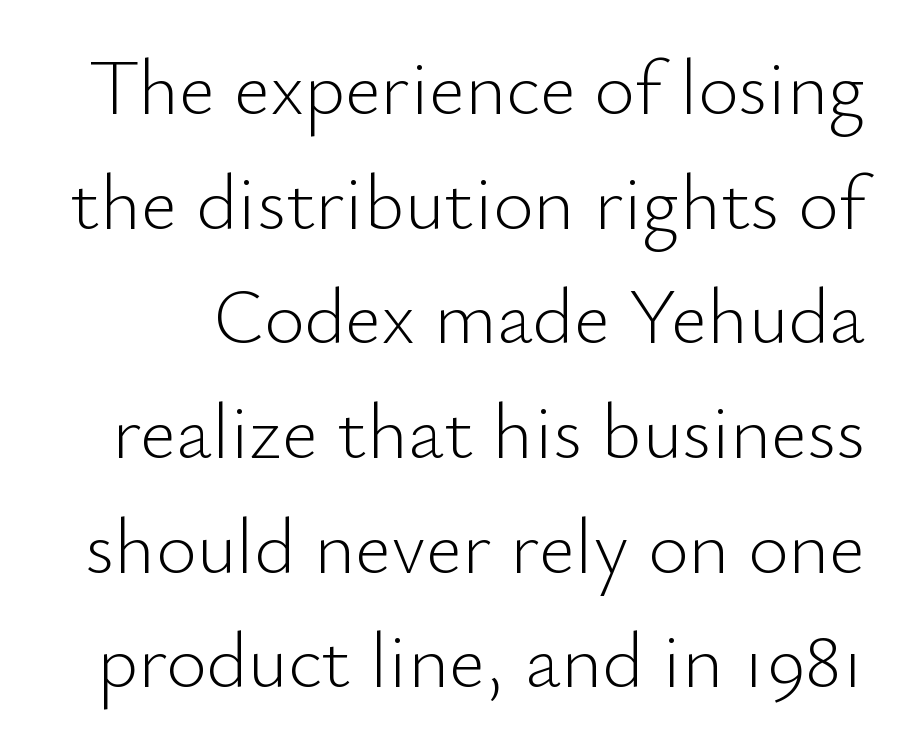
The foot of each line stays bare and open. Proportional: the letters do not fall into vertical columns. There is no visible air inserted between adjacent glyphs. This sample uses an upright cut, with every glyph sitting square on the baseline.
